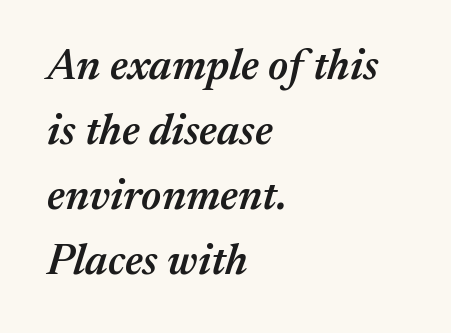
The image shows 43 px semibold type, italic (leaning right); set left-aligned, normal line spacing (1.51x), normal letter spacing, not underlined; medium stroke contrast and a medium x-height.
